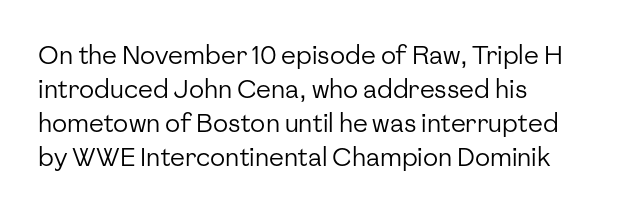
Q: Is the text bold? A: No.
Q: Is the text italic (slanted)? A: No, it is upright.
Q: Is the text underlined? A: No.
Q: How is the paragraph aligned? A: Left-aligned.
Q: Is the spacing between letters normal or unusually wide? A: Normal.
Q: Is the spacing between lines tight, normal or loose? A: Normal.
